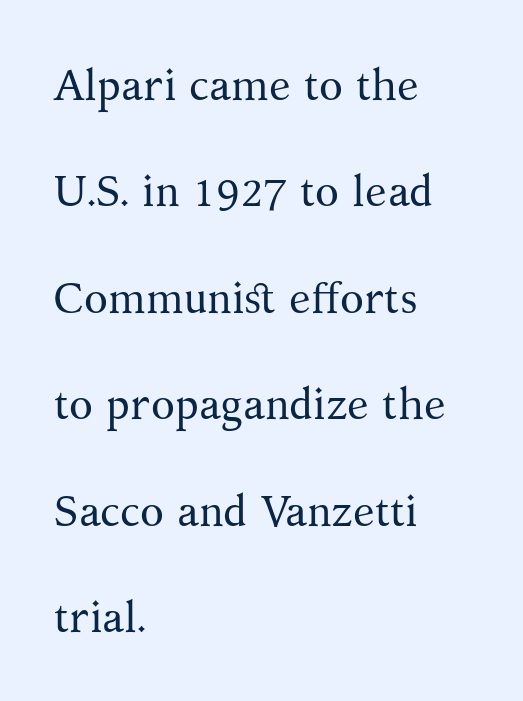
The image shows 44 px regular-weight serif type, upright; set left-aligned, loose line spacing (2.42x), normal letter spacing, not underlined; medium stroke contrast and a medium x-height.
